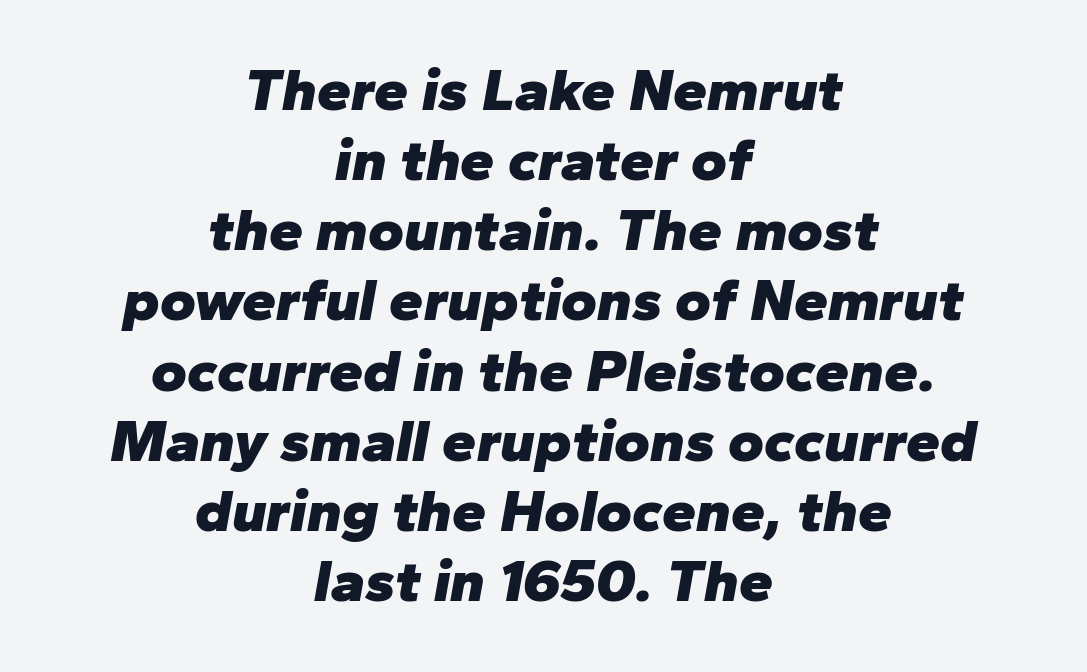
The image shows 61 px heavy type, italic (leaning right); set centered, tight line spacing (1.15x), normal letter spacing, not underlined; low stroke contrast and a medium x-height.
